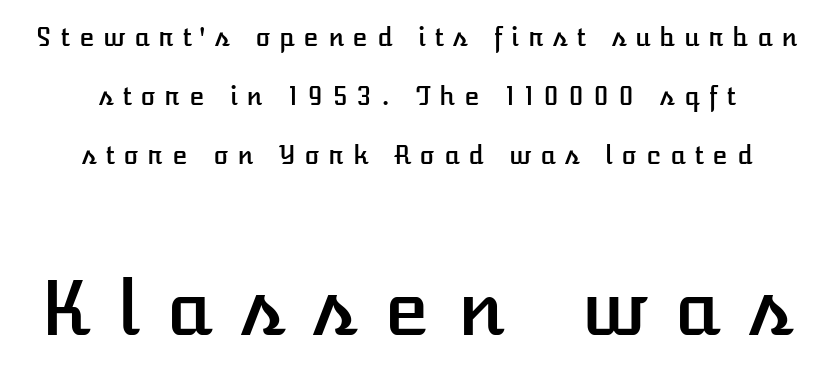
The image shows 75 px text type, upright; set centered, loose line spacing (2.37x), unusually wide letter spacing (+0.35 em), not underlined; the second (bottom) block is 3.0x larger; low stroke contrast and a medium x-height.
